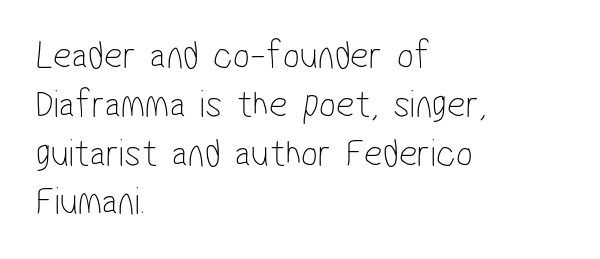
The image shows 40 px thin, condensed sans-serif type; set left-aligned, line spacing 1.22x, normal letter spacing, not underlined; low stroke contrast and a medium x-height.
